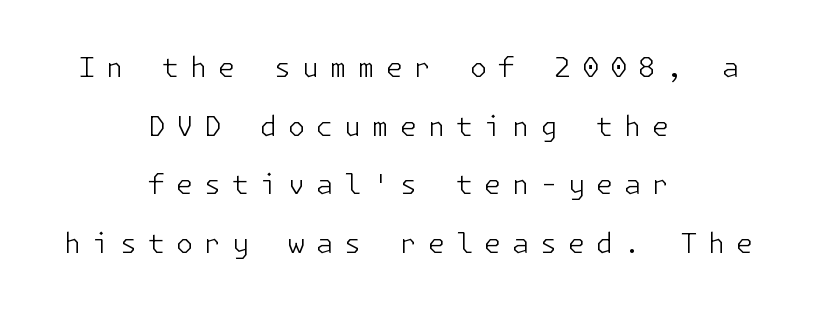
The image shows 28 px light sans-serif type, upright; set centered, loose line spacing (2.09x), unusually wide letter spacing (+0.38 em), not underlined; low stroke contrast and a medium x-height.
